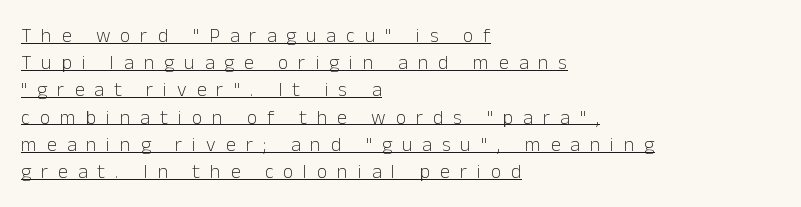
The image shows 20 px text type, upright; set left-aligned, normal line spacing (1.36x), unusually wide letter spacing (+0.5 em), underlined.
